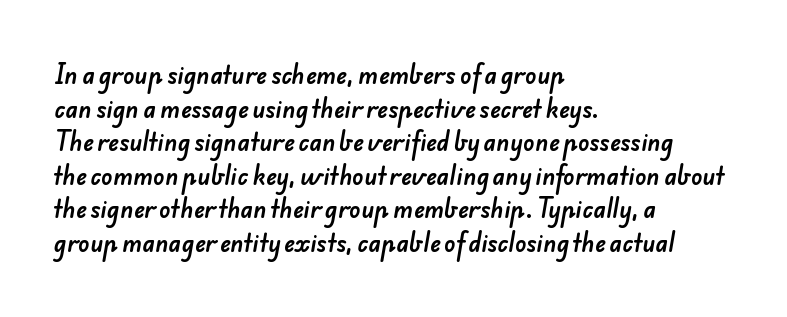
Q: Is the text underlined? A: No.
Q: How is the paragraph aligned? A: Left-aligned.
Q: Is the spacing between letters normal or unusually wide? A: Normal.
Q: Is the spacing between lines tight, normal or loose? A: Normal.
